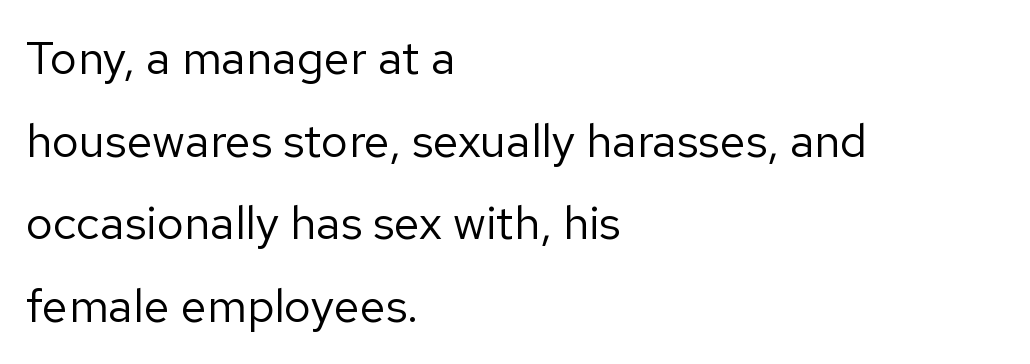
In terms of letterform style, serifs are entirely absent. Beneath every word, the page is bare. No chunkiness to these letters — they're not bold. Ascenders rise straight up at ninety degrees. Proportional: the letters do not fall into vertical columns.
